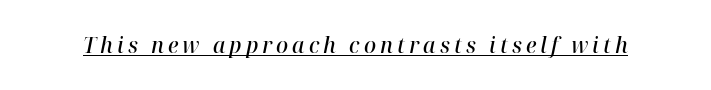
The image shows 21 px text type, italic (leaning right); set underlined.
